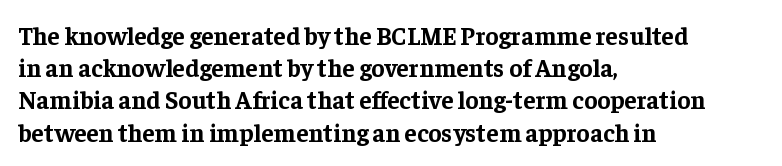
The image shows 25 px bold type, upright; set left-aligned, normal line spacing (1.29x), normal letter spacing, not underlined.
